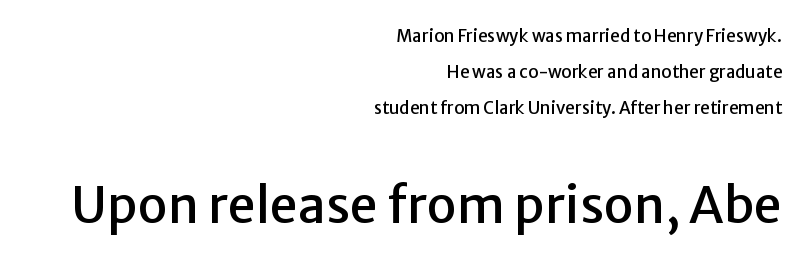
Q: Is the text italic (slanted)? A: No, it is upright.
Q: Is the typeface a serif or a sans-serif typeface? A: Sans-serif.
Q: Is the text underlined? A: No.
Q: How is the paragraph aligned? A: Right-aligned.
Q: Is the spacing between letters normal or unusually wide? A: Normal.
Q: Is the spacing between lines tight, normal or loose? A: Loose.
Q: Which block of text is set in a larger size, the first (top) or the second (bottom)? A: The second (bottom) one.
Q: Width (condensed, normal, or wide)? A: Normal.
Q: Stroke contrast? A: Low.
Q: x-height? A: Medium.
Q: Monospaced? A: No.
